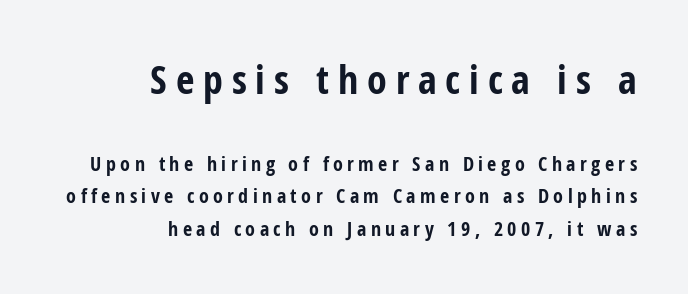
The image shows 40 px bold, condensed sans-serif type, upright; set right-aligned, normal line spacing (1.64x), unusually wide letter spacing (+0.22 em), not underlined; the first (top) block is 2.0x larger; low stroke contrast and a medium x-height.
